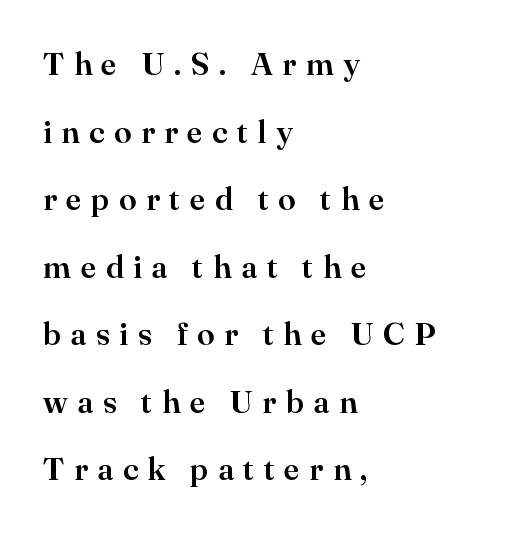
{"serif": "yes", "italic": "no", "width": "normal", "stroke_contrast": "high", "x_height": "small", "monospaced": "no", "underline": "no", "align": "left", "line_spacing": "loose", "line_spacing_ratio": 2.11, "letter_spacing": "wide", "letter_spacing_em": 0.29, "glyph_px": 32}
